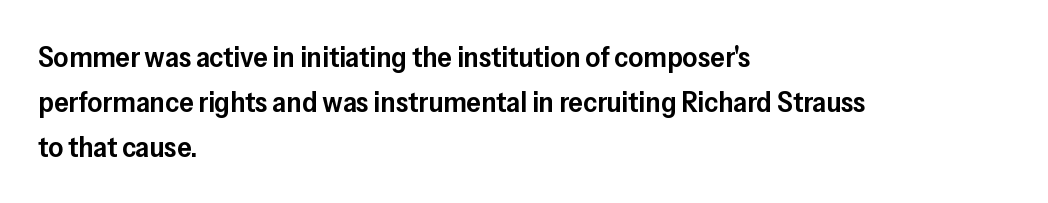
A typesetter would call this proportional, since set widths differ per character. The passage shown is typeset with a sans-serif family. Italic? Not at all — the glyphs are vertical. A typesetter would call this leading conventional body-copy spacing.
